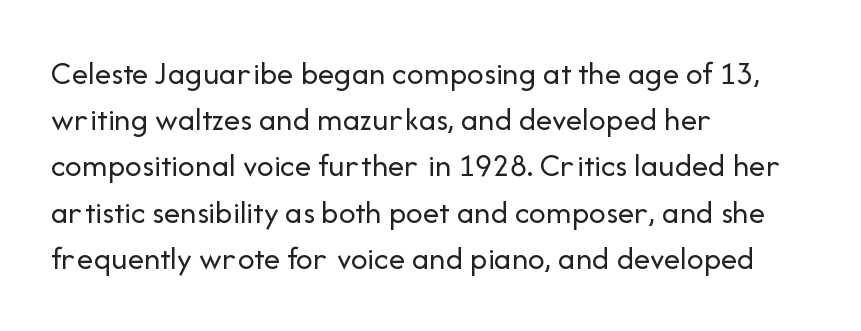
Q: Is the text bold? A: No.
Q: Is the text italic (slanted)? A: No, it is upright.
Q: Is the typeface a serif or a sans-serif typeface? A: Sans-serif.
Q: Is the text underlined? A: No.
Q: How is the paragraph aligned? A: Left-aligned.
Q: Is the spacing between letters normal or unusually wide? A: Normal.
Q: Is the spacing between lines tight, normal or loose? A: Normal.
Q: Width (condensed, normal, or wide)? A: Normal.
Q: Stroke contrast? A: Low.
Q: x-height? A: Medium.
Q: Monospaced? A: No.
